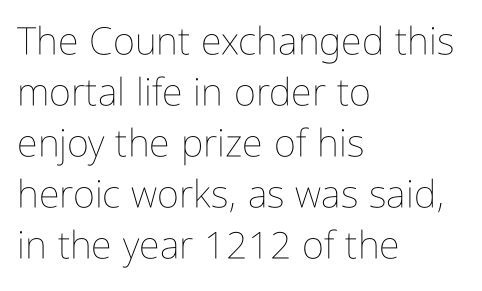
Q: Is the text bold? A: No.
Q: Is the text italic (slanted)? A: No, it is upright.
Q: Is the text underlined? A: No.
Q: How is the paragraph aligned? A: Left-aligned.
Q: Is the spacing between letters normal or unusually wide? A: Normal.
Q: Is the spacing between lines tight, normal or loose? A: Normal.
Q: Width (condensed, normal, or wide)? A: Condensed.
Q: Stroke contrast? A: Low.
Q: x-height? A: Medium.
Q: Monospaced? A: No.
